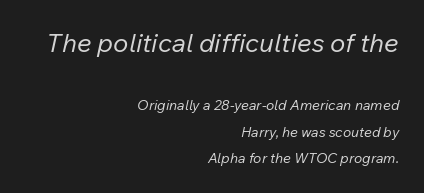
The specimen omits any rule beneath the text block's lines. Slant detected: the letters are inclined. The rag falls on the left side of this text block. Each stroke keeps to a modest, everyday thickness or less.
